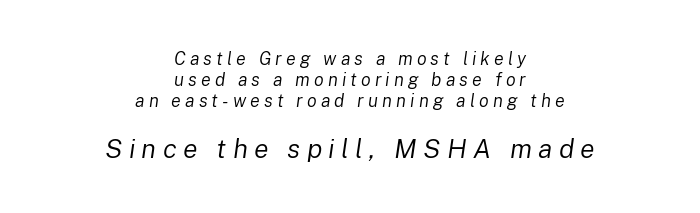
{"italic": "yes", "lean": "right", "slant_degrees": 8, "bold": "no", "underline": "no", "align": "center", "line_spacing_ratio": 1.18, "letter_spacing": "wide", "letter_spacing_em": 0.23, "larger_block": "second", "size_ratio": 1.5, "glyph_px": 27}
